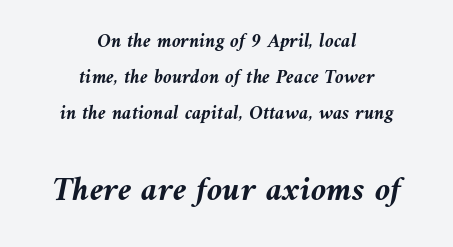
Q: Is the text bold? A: Yes.
Q: Is the text italic (slanted)? A: Yes, it leans left by about 9 degrees.
Q: Is the text underlined? A: No.
Q: How is the paragraph aligned? A: Centered.
Q: Is the spacing between letters normal or unusually wide? A: Normal.
Q: Which block of text is set in a larger size, the first (top) or the second (bottom)? A: The second (bottom) one.
Q: Width (condensed, normal, or wide)? A: Normal.
Q: Stroke contrast? A: Medium.
Q: x-height? A: Medium.
Q: Monospaced? A: No.
